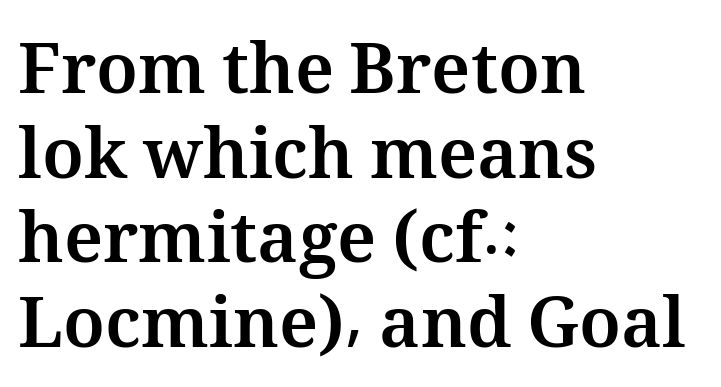
The image shows 70 px bold type, upright; set left-aligned, line spacing 1.21x, normal letter spacing, not underlined; medium stroke contrast and a medium x-height.
